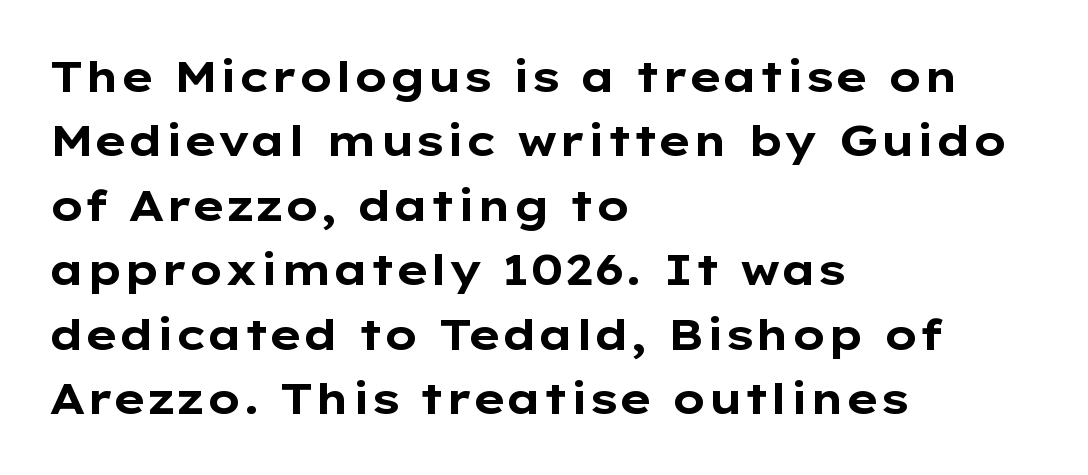
The rag falls on the right side of this text block. Font category for this specimen: sans-serif. Compared with typical paragraphs, the rows here are spaced about the same. Proportional: the letters do not fall into vertical columns. Every stem runs plumb, perpendicular to the baseline.
